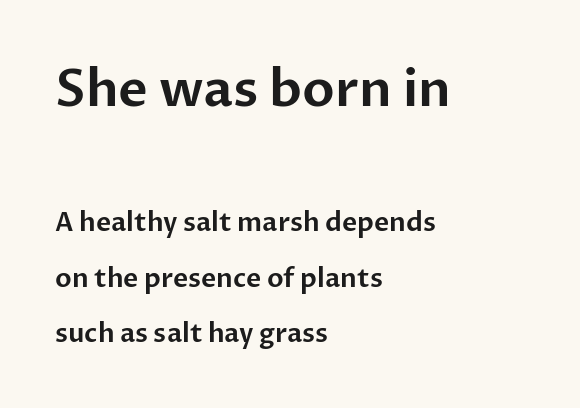
Horizontal bands of white between lines are thick stripes. Words float on clear page, feet unadorned. Compared with typical body copy, the letter spacing here is the same. A typesetter would label this face a sans.
